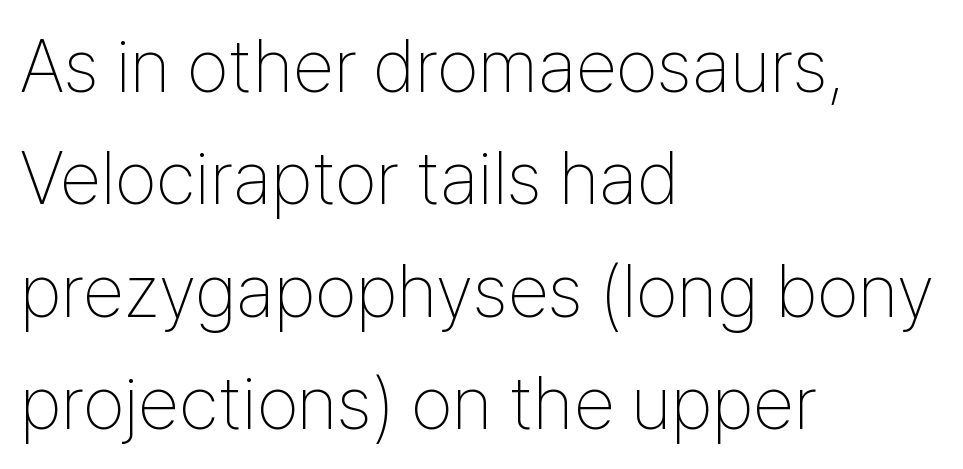
Q: Is the text bold? A: No.
Q: Is the text italic (slanted)? A: No, it is upright.
Q: Is the typeface a serif or a sans-serif typeface? A: Sans-serif.
Q: Is the text underlined? A: No.
Q: How is the paragraph aligned? A: Left-aligned.
Q: Is the spacing between letters normal or unusually wide? A: Normal.
Q: Is the spacing between lines tight, normal or loose? A: Normal.
Q: Width (condensed, normal, or wide)? A: Condensed.
Q: Stroke contrast? A: Low.
Q: x-height? A: Medium.
Q: Monospaced? A: No.
